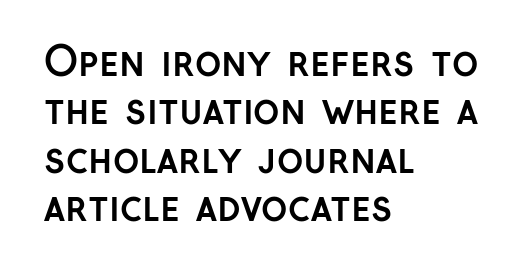
Looks like regular typesetting: each glyph gets only the width it needs. Letterform terminals end flat and unadorned throughout the passage. A typesetter would call this zero additional tracking. A bare baseline throughout the passage. Short and long lines alike share a common starting point at left. Unlike italic type, these characters show no tilt at all.
